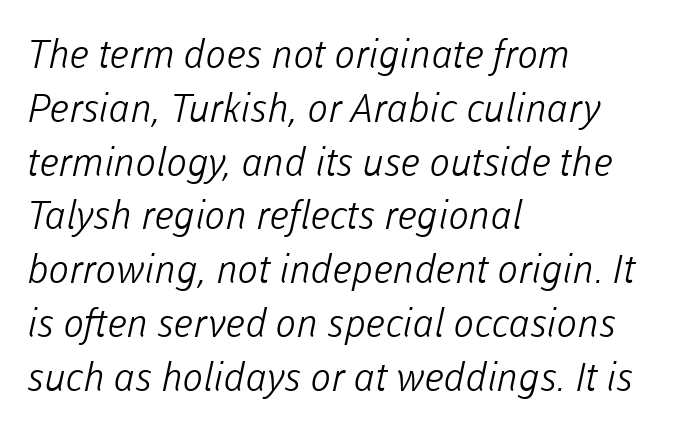
Q: Is the text bold? A: No.
Q: Is the typeface a serif or a sans-serif typeface? A: Sans-serif.
Q: Is the text underlined? A: No.
Q: How is the paragraph aligned? A: Left-aligned.
Q: Is the spacing between letters normal or unusually wide? A: Normal.
Q: Is the spacing between lines tight, normal or loose? A: Normal.
Q: Width (condensed, normal, or wide)? A: Normal.
Q: Stroke contrast? A: Low.
Q: x-height? A: Medium.
Q: Monospaced? A: No.
